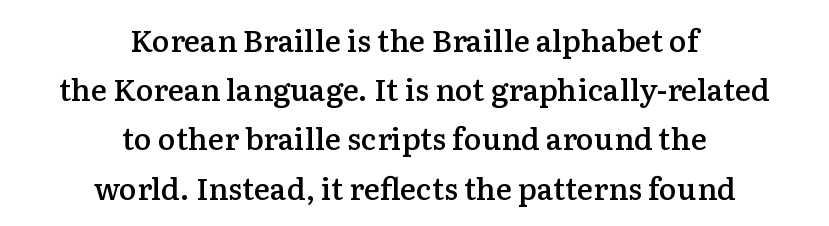
The image shows 30 px semibold serif type, upright; set centered, normal line spacing (1.64x), normal letter spacing, not underlined; low stroke contrast and a medium x-height.
